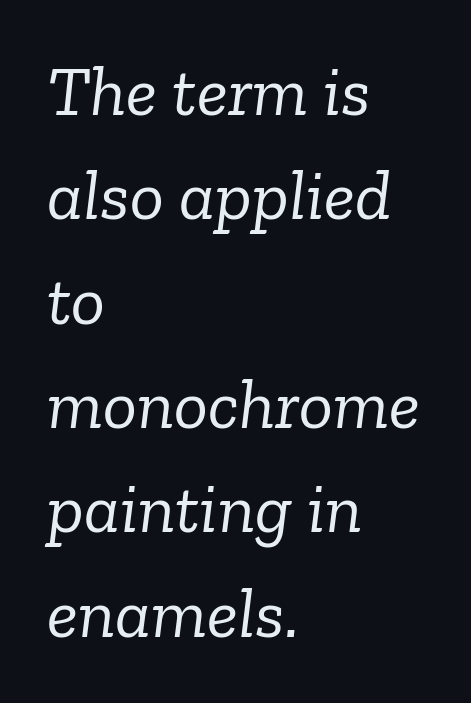
{"serif": "yes", "italic": "yes", "lean": "right", "slant_degrees": 6, "bold": "no", "weight": "light", "width": "normal", "stroke_contrast": "low", "x_height": "medium", "monospaced": "no", "underline": "no", "align": "left", "line_spacing": "normal", "line_spacing_ratio": 1.47, "letter_spacing": "normal", "letter_spacing_em": 0.0, "glyph_px": 71}
